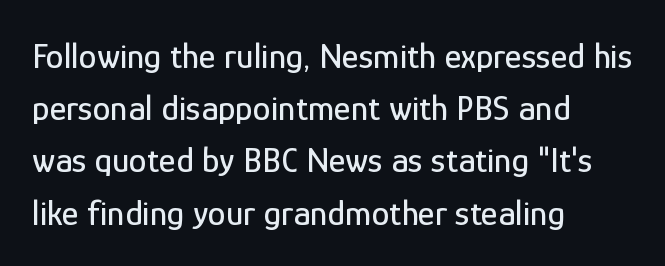
The image shows 36 px condensed sans-serif type, upright; set left-aligned, normal line spacing (1.45x), normal letter spacing, not underlined; low stroke contrast and a medium x-height.
